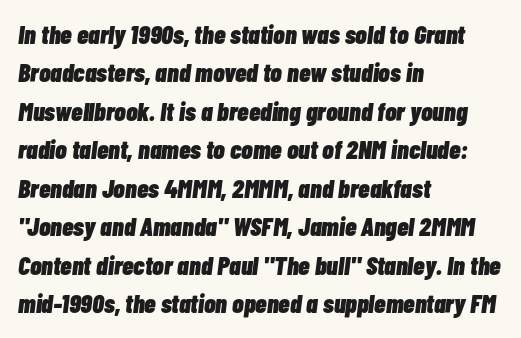
Q: Is the text bold? A: Yes.
Q: Is the text italic (slanted)? A: Yes, it leans right by about 7 degrees.
Q: Is the text underlined? A: No.
Q: How is the paragraph aligned? A: Left-aligned.
Q: Is the spacing between letters normal or unusually wide? A: Normal.
Q: Is the spacing between lines tight, normal or loose? A: Normal.
